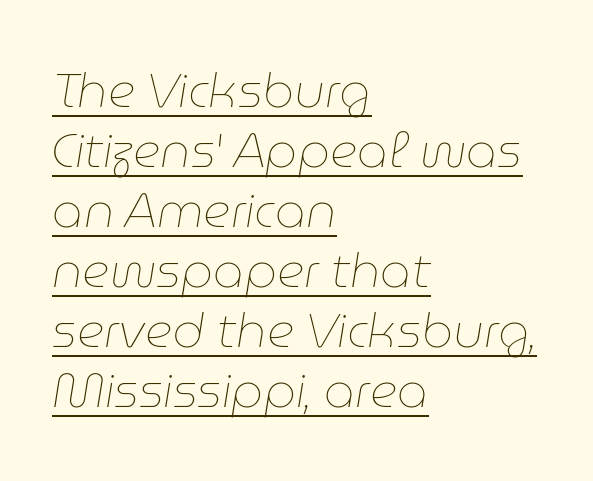
{"italic": "yes", "lean": "right", "slant_degrees": 9, "bold": "no", "weight": "thin", "width": "normal", "stroke_contrast": "low", "x_height": "medium", "monospaced": "no", "underline": "yes", "align": "left", "line_spacing": "normal", "line_spacing_ratio": 1.25, "letter_spacing": "normal", "letter_spacing_em": 0.0, "glyph_px": 48}
